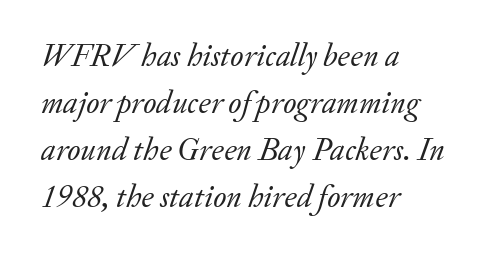
Q: Is the text bold? A: No.
Q: Is the text italic (slanted)? A: Yes, it leans right by about 20 degrees.
Q: Is the typeface a serif or a sans-serif typeface? A: Serif.
Q: Is the text underlined? A: No.
Q: How is the paragraph aligned? A: Left-aligned.
Q: Is the spacing between letters normal or unusually wide? A: Normal.
Q: Is the spacing between lines tight, normal or loose? A: Normal.
Q: Width (condensed, normal, or wide)? A: Normal.
Q: Stroke contrast? A: Low.
Q: x-height? A: Small.
Q: Monospaced? A: No.
